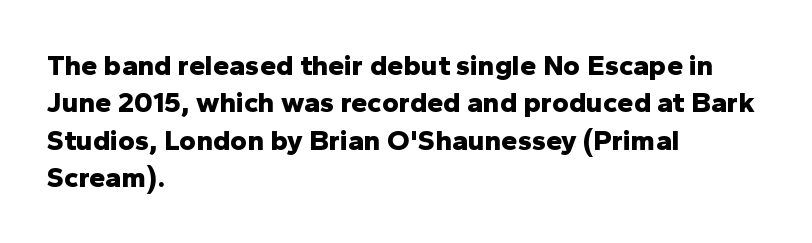
{"serif": "no", "italic": "no", "bold": "yes", "weight": "bold", "width": "normal", "stroke_contrast": "low", "x_height": "medium", "monospaced": "no", "underline": "no", "align": "left", "line_spacing": "normal", "line_spacing_ratio": 1.29, "letter_spacing": "normal", "letter_spacing_em": 0.0, "glyph_px": 29}
